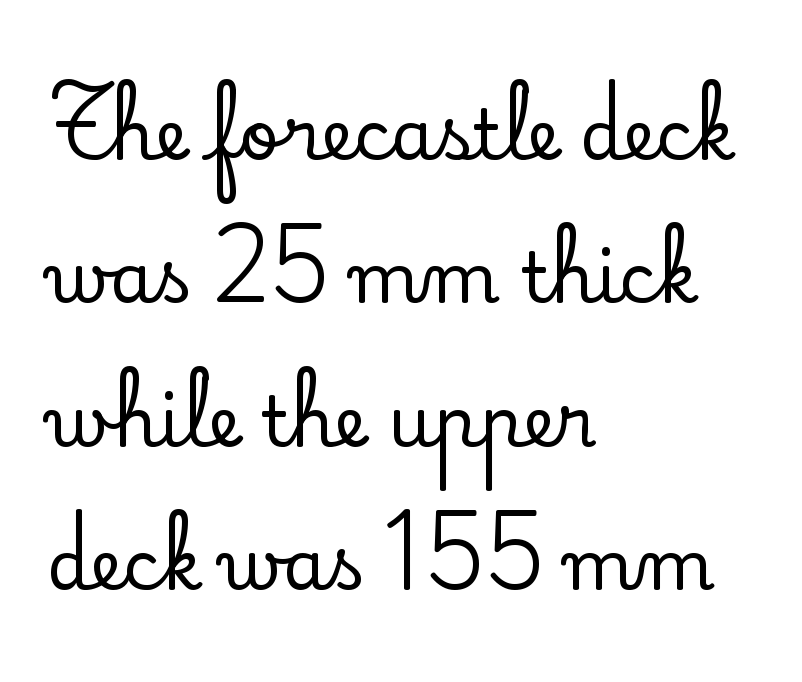
The image shows 70 px serif type, upright; set left-aligned, loose line spacing (2.05x), normal letter spacing, not underlined; low stroke contrast and a small x-height.
